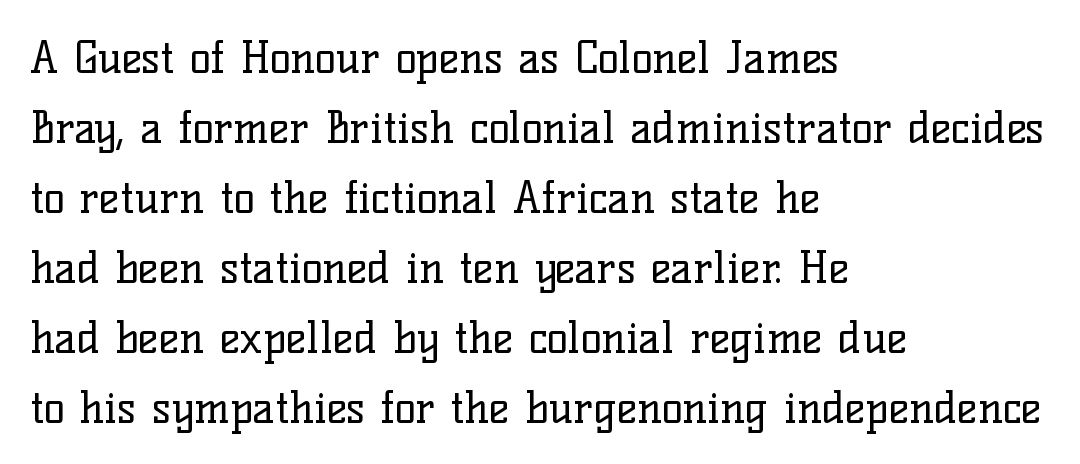
The image shows 44 px regular-weight serif type, upright; set left-aligned, normal line spacing (1.59x), normal letter spacing, not underlined; low stroke contrast and a medium x-height.
